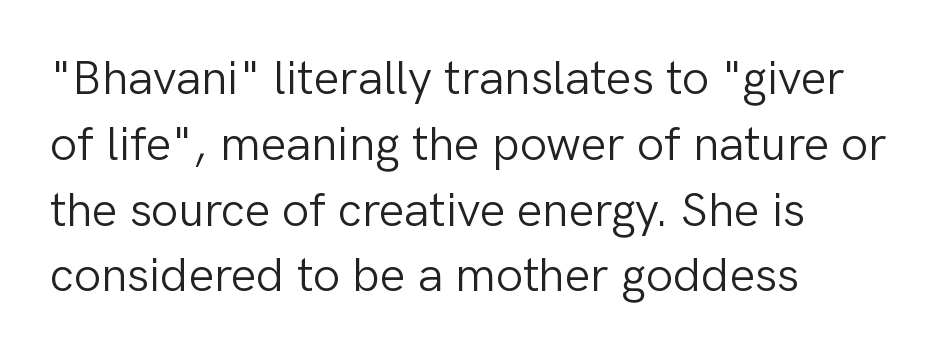
Q: Is the text bold? A: No.
Q: Is the text italic (slanted)? A: No, it is upright.
Q: Is the typeface a serif or a sans-serif typeface? A: Sans-serif.
Q: Is the text underlined? A: No.
Q: How is the paragraph aligned? A: Left-aligned.
Q: Is the spacing between letters normal or unusually wide? A: Normal.
Q: Is the spacing between lines tight, normal or loose? A: Normal.
Q: Width (condensed, normal, or wide)? A: Normal.
Q: Stroke contrast? A: Low.
Q: x-height? A: Medium.
Q: Monospaced? A: No.
